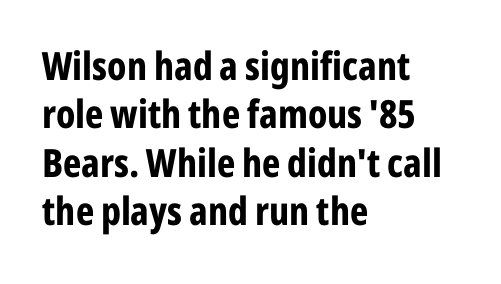
The image shows 39 px bold, condensed sans-serif type, upright; set left-aligned, line spacing 1.24x, normal letter spacing, not underlined; low stroke contrast and a medium x-height.
